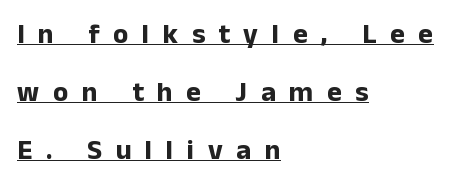
The image shows 28 px bold sans-serif type, upright; set left-aligned, loose line spacing (2.07x), unusually wide letter spacing (+0.49 em), underlined; low stroke contrast and a medium x-height.
